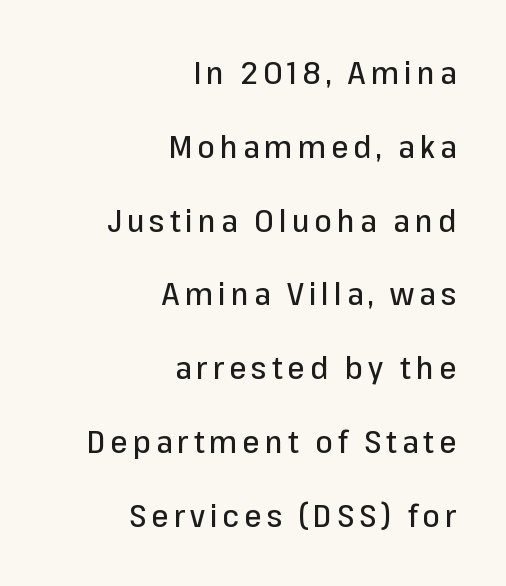
The image shows 31 px sans-serif type, upright; set right-aligned, loose line spacing (2.38x), not underlined; low stroke contrast and a medium x-height.
